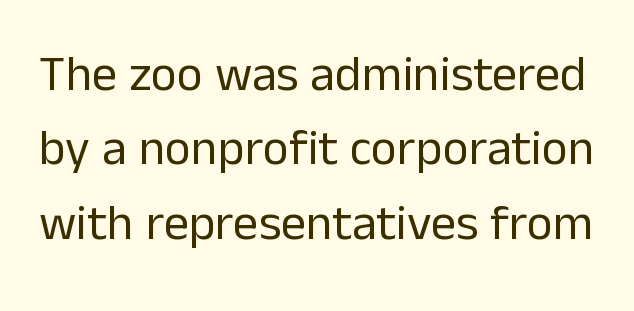
Caption: face not bold, strokes unweighted. Between one letter and the next there's only the usual sliver of space. This is the regular roman posture of the typeface. Any mark beneath the type? The region is blank. In terms of leading, this rendering sits right in the middle. To sum up the face: it is a sans, with no serifs.
